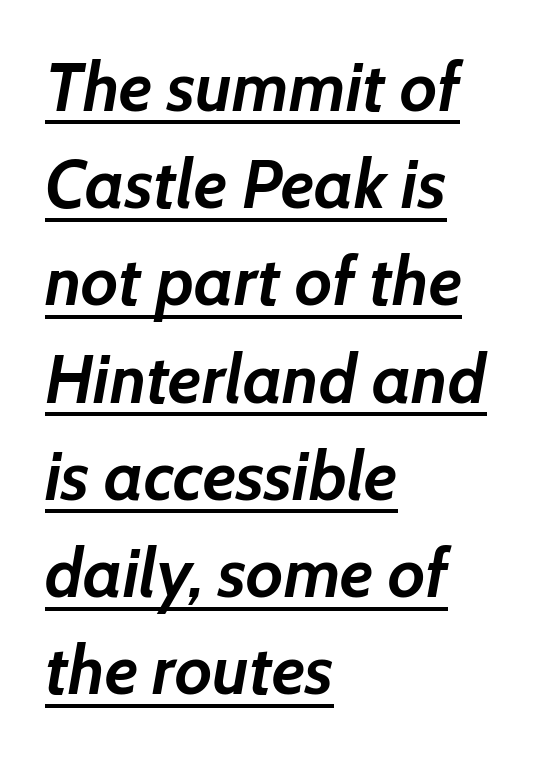
Q: Is the text bold? A: Yes.
Q: Is the text italic (slanted)? A: Yes, it leans right by about 7 degrees.
Q: Is the text underlined? A: Yes.
Q: How is the paragraph aligned? A: Left-aligned.
Q: Is the spacing between letters normal or unusually wide? A: Normal.
Q: Is the spacing between lines tight, normal or loose? A: Normal.
Q: Width (condensed, normal, or wide)? A: Normal.
Q: Stroke contrast? A: Low.
Q: x-height? A: Medium.
Q: Monospaced? A: No.
